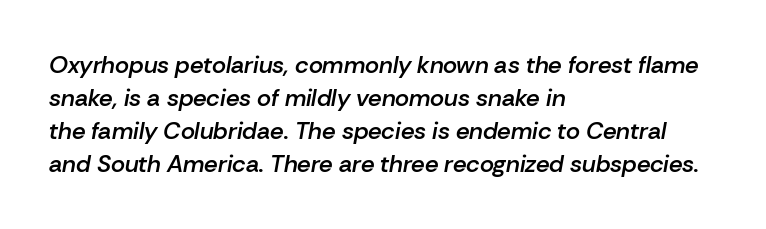
The image shows 24 px text type, italic (leaning right); set left-aligned, normal line spacing (1.37x), normal letter spacing, not underlined.
